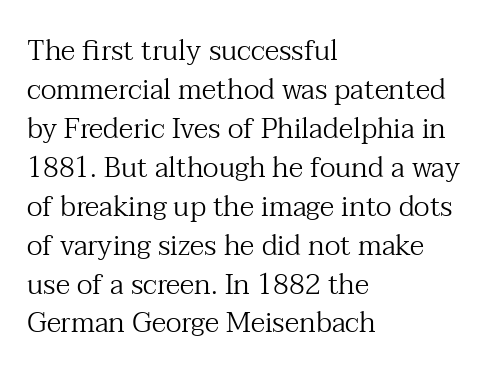
Summary of vertical rhythm: regular, with standard interline spacing. Proportional: the letters do not fall into vertical columns. Type style note: has serifs. Vertical stems look standard width or narrower in stroke.
